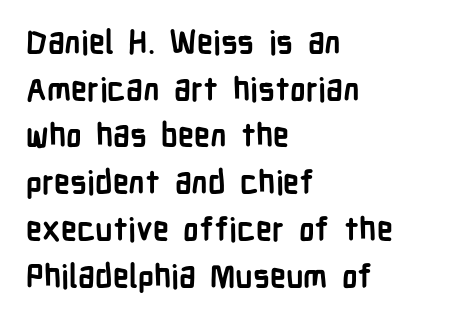
The image shows 32 px semibold, condensed sans-serif type, upright; set left-aligned, normal line spacing (1.46x), normal letter spacing, not underlined; low stroke contrast and a medium x-height.
